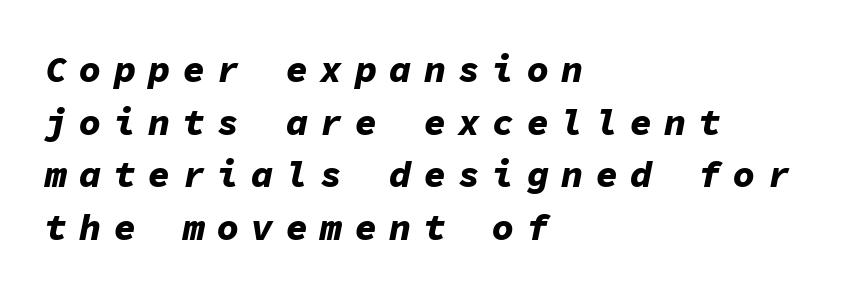
The image shows 37 px bold type, italic (leaning right), monospaced; set left-aligned, normal line spacing (1.42x), unusually wide letter spacing (+0.33 em), not underlined; low stroke contrast and a medium x-height.
